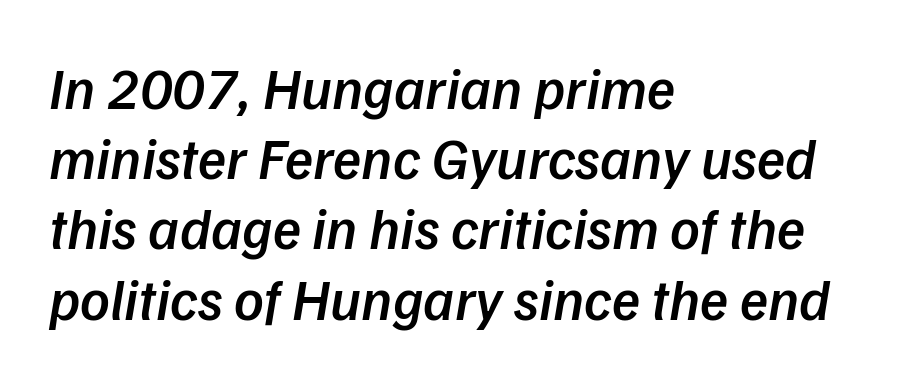
The letters sit at their default tracking, neither squeezed nor spread. This rendering uses left alignment, leaving the right contour irregular. Descenders hang freely into open space. Do the characters align in a grid? No, the font is proportional. The sample has been set in demibold, a notch under bold.
